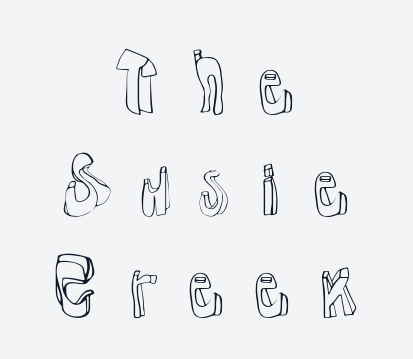
The image shows 72 px text type, upright; set centered, normal line spacing (1.41x), unusually wide letter spacing (+0.24 em), not underlined; a medium x-height.
